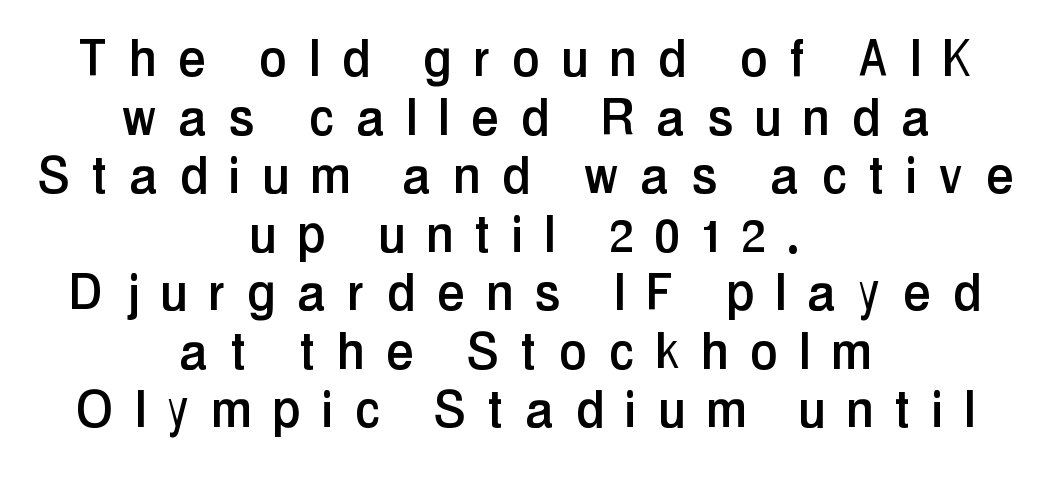
Each row of text sits above clean, open space. The space between consecutive lines is stingy. Compared with a flush-left layout, this one balances lines on the center instead. Words appear elongated and porous because spacing is wide. Serif or sans? Sans — the stroke terminals are bare. Each letter keeps its own natural width here, so spacing adapts to shape.
